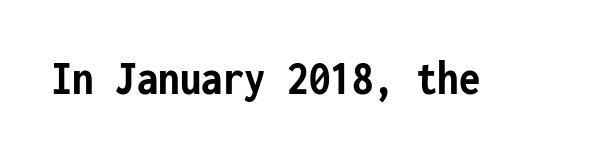
{"serif": "no", "italic": "no", "bold": "yes", "weight": "semibold", "width": "condensed", "stroke_contrast": "low", "x_height": "medium", "monospaced": "yes", "underline": "no", "letter_spacing": "normal", "letter_spacing_em": 0.0, "glyph_px": 49}
